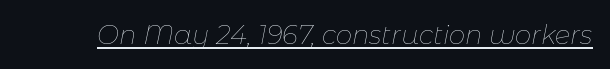
The image shows 26 px text type, italic (leaning right); set normal letter spacing, underlined.
